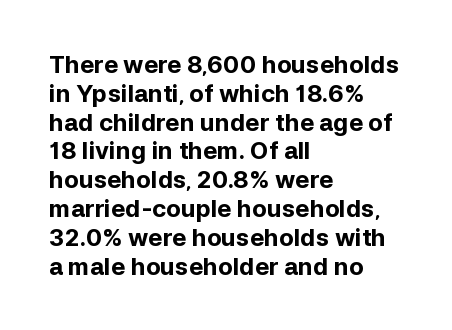
The image shows 24 px bold type, upright; set left-aligned, line spacing 1.2x, normal letter spacing, not underlined.
